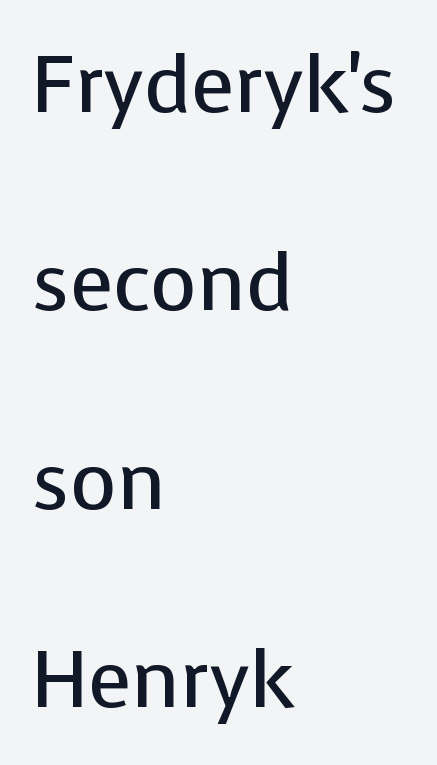
Nobody touched the tracking dial on this one. Words float on clear page, feet unadorned. Leading is clearly above the norm, producing a sparse column. The letters stand straight up with perfectly vertical stems. You can tell from the bare stems that sans-serif type was used.
